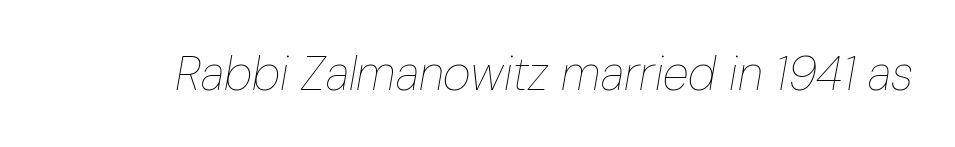
{"italic": "yes", "lean": "right", "slant_degrees": 10, "bold": "no", "weight": "thin", "width": "condensed", "stroke_contrast": "low", "x_height": "medium", "monospaced": "no", "underline": "no", "letter_spacing": "normal", "letter_spacing_em": 0.0, "glyph_px": 48}
